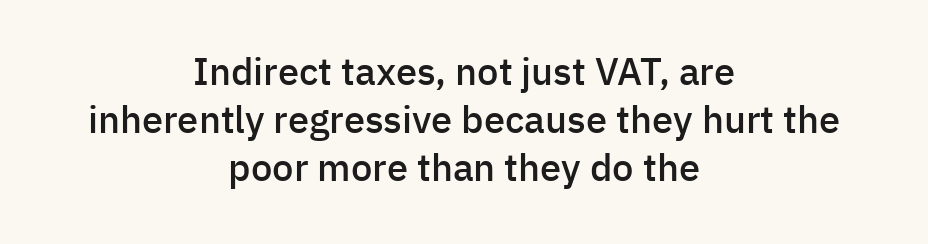
{"serif": "no", "italic": "no", "bold": "semi", "weight": "semibold", "width": "normal", "stroke_contrast": "low", "x_height": "medium", "monospaced": "no", "underline": "no", "align": "center", "line_spacing": "normal", "line_spacing_ratio": 1.26, "letter_spacing": "normal", "letter_spacing_em": 0.0, "glyph_px": 38}
